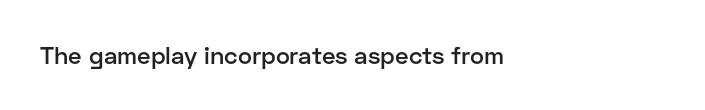
The passage shown is not underscored anywhere. Does the copy run flush right? No — it runs flush left. Heft: intermediate — a semibold. Italic: no, the glyphs are upright roman. This sample uses plain, unmodified letter spacing.
